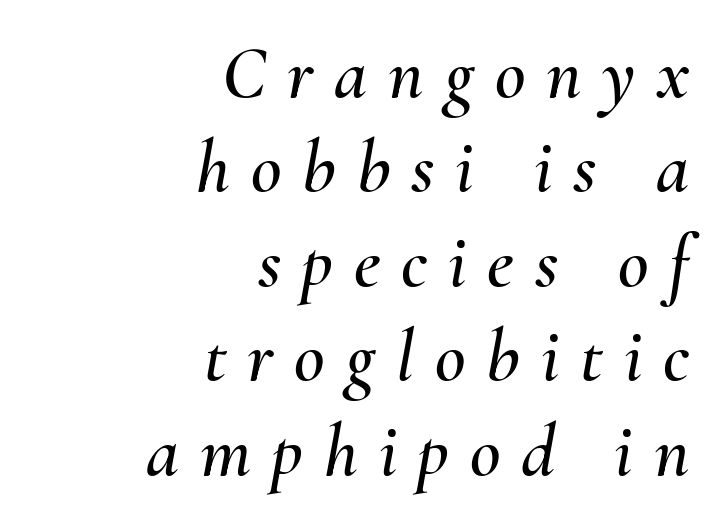
Q: Is the text italic (slanted)? A: Yes, it leans right by about 10 degrees.
Q: Is the text underlined? A: No.
Q: How is the paragraph aligned? A: Right-aligned.
Q: Is the spacing between letters normal or unusually wide? A: Unusually wide.
Q: Is the spacing between lines tight, normal or loose? A: Normal.
Q: Width (condensed, normal, or wide)? A: Normal.
Q: Stroke contrast? A: Medium.
Q: x-height? A: Small.
Q: Monospaced? A: No.
